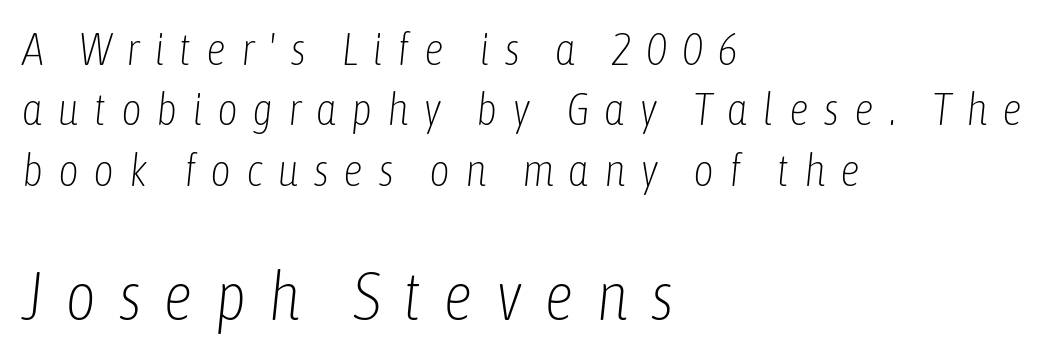
A student would notice the bottom passage is typeset larger than what precedes it. The passage shown is not bold in any degree. Vertical spacing — default. The text block is weighted toward the left margin, trailing off unevenly rightward. Tracking value appears strongly positive — letters spread wide.
